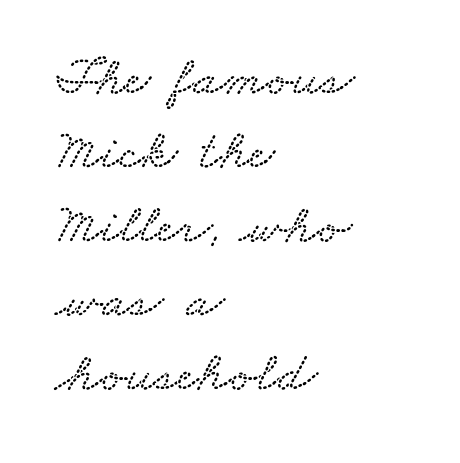
The image shows 56 px wide type; set left-aligned, normal line spacing (1.32x), normal letter spacing, not underlined; low stroke contrast and a small x-height.
